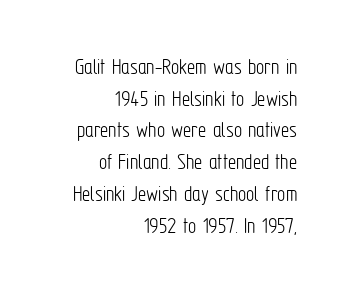
Q: Is the text bold? A: No.
Q: Is the text italic (slanted)? A: No, it is upright.
Q: Is the text underlined? A: No.
Q: How is the paragraph aligned? A: Right-aligned.
Q: Is the spacing between letters normal or unusually wide? A: Normal.
Q: Is the spacing between lines tight, normal or loose? A: Normal.
